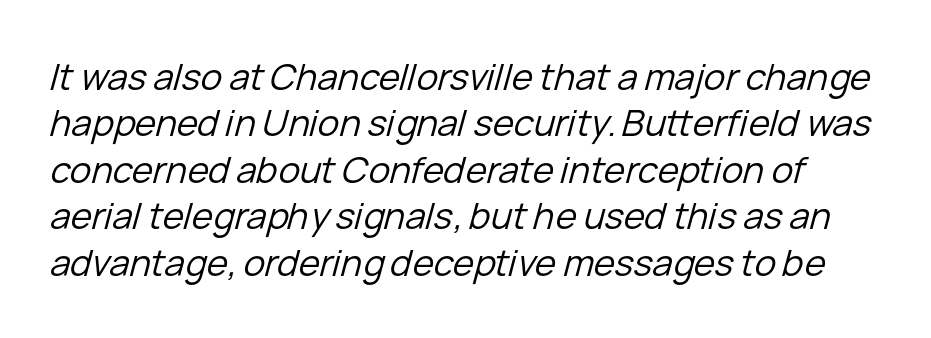
Students, observe: this is what conventionally led text looks like. This is oblique type, the kind used for emphasis or titles. Each letter keeps its own natural width here, so spacing adapts to shape. Stroke thickness stays within the range of a standard reading face or lighter.
